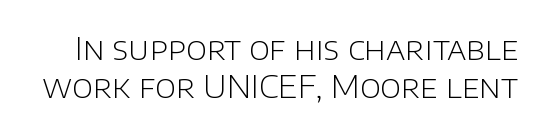
It's the straight-up-and-down kind of type. The characters are drawn with everyday or finer stroke widths. Any mark beneath the type? The region is blank. Observe the ordinary spacing: letters are neighbours, not strangers. Note the varied advance widths — an 'i' is clearly narrower than an 'm'.
